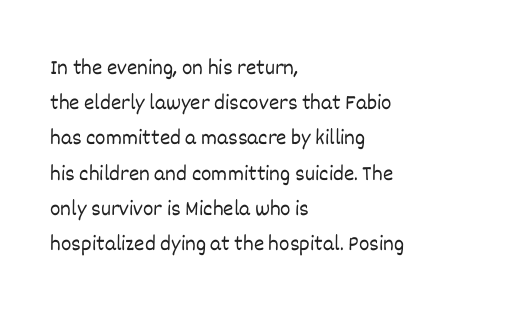
A quiet, ordinary-to-light weight characterises the typeface. Default kerning and tracking; the words read as compact shapes. These lines stack with their left ends in a neat column. The leading is moderate, giving the passage an even texture.
